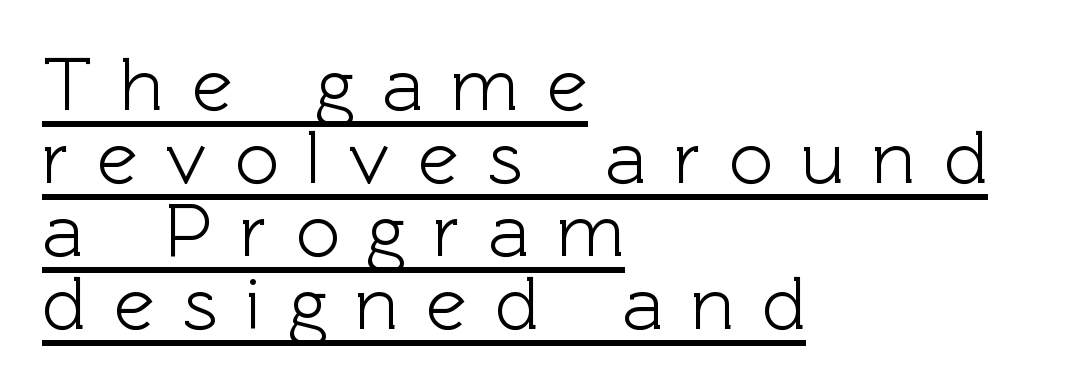
The image shows 76 px sans-serif type, upright; set left-aligned, tight line spacing (0.96x), unusually wide letter spacing (+0.37 em), underlined; a medium x-height.
